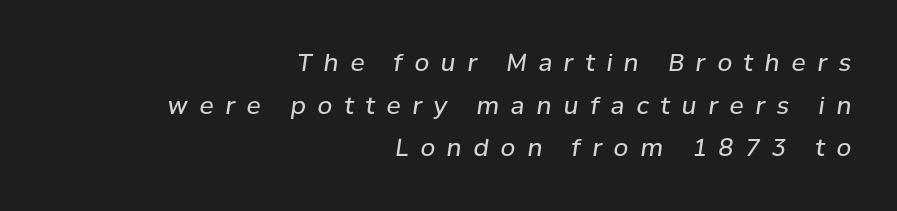
{"italic": "yes", "lean": "right", "slant_degrees": 8, "bold": "no", "underline": "no", "align": "right", "line_spacing_ratio": 1.78, "letter_spacing": "wide", "letter_spacing_em": 0.49, "glyph_px": 24}
